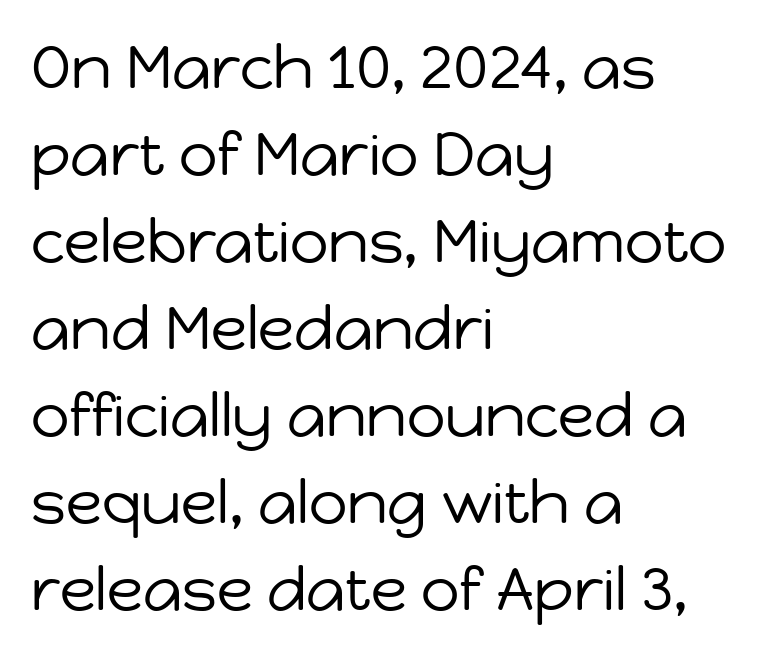
The typeface chosen for these lines omits serifs. This sample uses an upright cut, with every glyph sitting square on the baseline. The letterforms sit shoulder to shoulder at normal distance. Descenders hang freely into open space. A typesetter would call this proportional, since set widths differ per character. Evenly set lines give the paragraph a standard silhouette.
